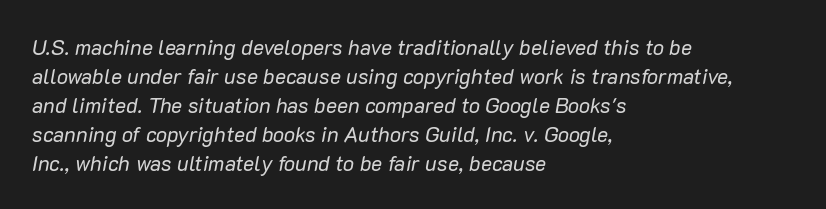
{"italic": "yes", "lean": "right", "slant_degrees": 10, "bold": "no", "underline": "no", "align": "left", "line_spacing": "normal", "line_spacing_ratio": 1.38, "letter_spacing": "normal", "letter_spacing_em": 0.0, "glyph_px": 21}
